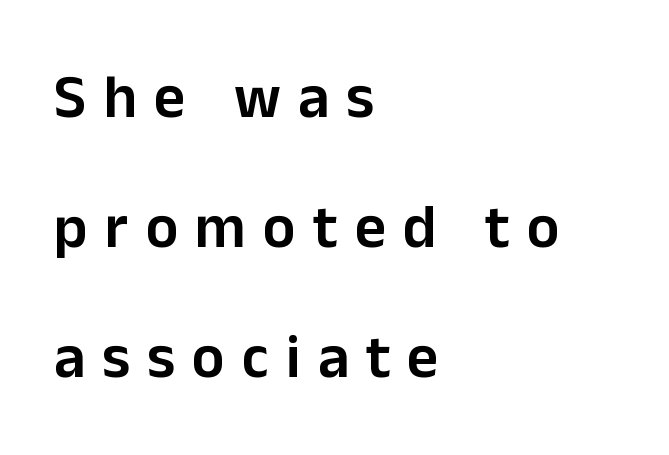
Ascenders rise straight up at ninety degrees. No feet cap the strokes, marking this as sans-serif type. The designer dialed line spacing up above the default. Rule under the text: the space is simply empty. Observe the wide spacing: letters keep a clear distance from each other. Alignment: flush left.
